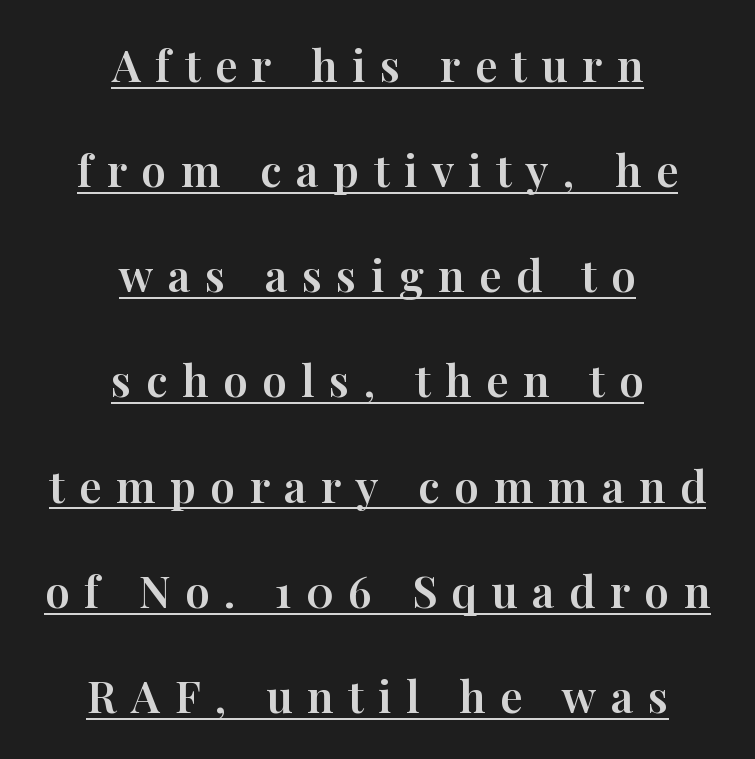
{"serif": "yes", "italic": "no", "width": "normal", "stroke_contrast": "high", "x_height": "medium", "monospaced": "no", "underline": "yes", "align": "center", "line_spacing": "loose", "line_spacing_ratio": 2.39, "letter_spacing": "wide", "letter_spacing_em": 0.33, "glyph_px": 44}
